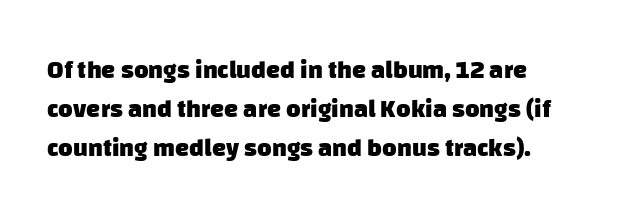
A dark, heavy texture on the line: the type is bold. There is no visible air inserted between adjacent glyphs. Glance below the letters and you will spot only blank space. Where is the straight margin? On the left. Baseline-to-baseline distance is the conventional proportion of letter height.
